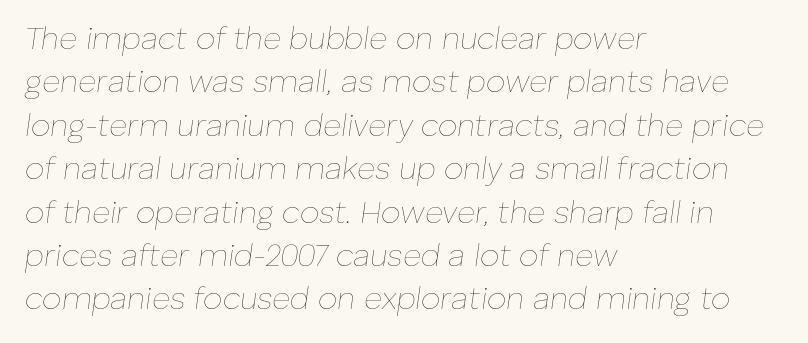
Q: Is the text bold? A: No.
Q: Is the text italic (slanted)? A: Yes, it leans right by about 8 degrees.
Q: Is the text underlined? A: No.
Q: How is the paragraph aligned? A: Left-aligned.
Q: Is the spacing between letters normal or unusually wide? A: Normal.
Q: Is the spacing between lines tight, normal or loose? A: Normal.
Q: Width (condensed, normal, or wide)? A: Normal.
Q: Stroke contrast? A: Low.
Q: x-height? A: Medium.
Q: Monospaced? A: No.
